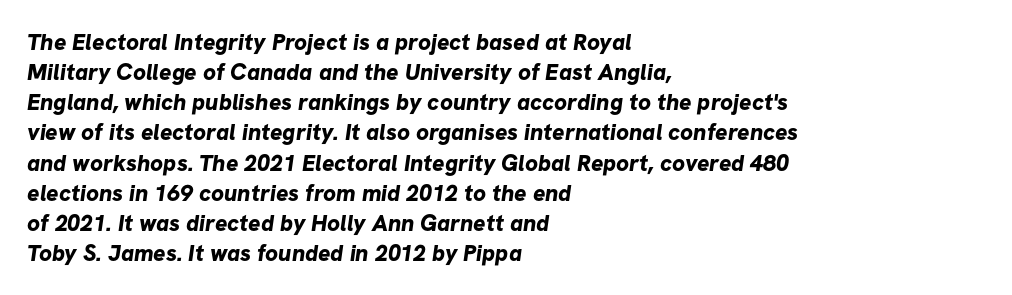
Q: Is the text bold? A: Yes.
Q: Is the text underlined? A: No.
Q: How is the paragraph aligned? A: Left-aligned.
Q: Is the spacing between letters normal or unusually wide? A: Normal.
Q: Is the spacing between lines tight, normal or loose? A: Normal.
